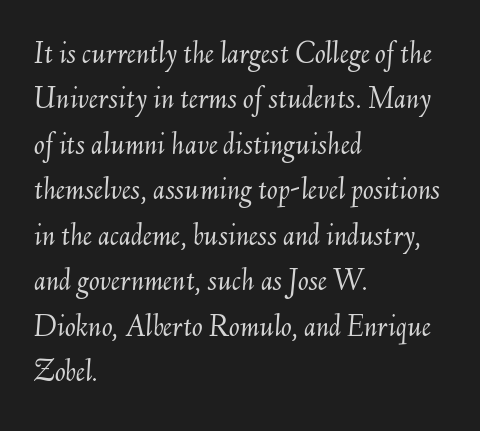
Q: Is the text bold? A: No.
Q: Is the text italic (slanted)? A: Yes, it leans right by about 6 degrees.
Q: Is the text underlined? A: No.
Q: How is the paragraph aligned? A: Left-aligned.
Q: Is the spacing between letters normal or unusually wide? A: Normal.
Q: Is the spacing between lines tight, normal or loose? A: Normal.
Q: Width (condensed, normal, or wide)? A: Normal.
Q: Stroke contrast? A: Medium.
Q: x-height? A: Small.
Q: Monospaced? A: No.
